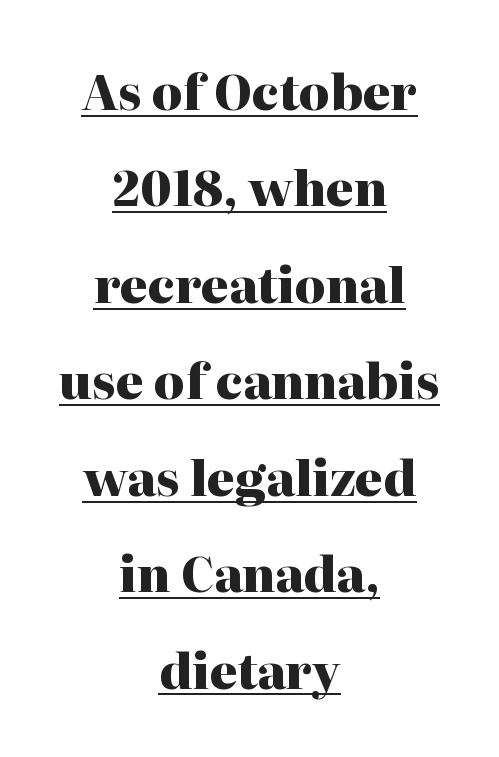
{"serif": "yes", "italic": "no", "bold": "yes", "weight": "heavy", "width": "normal", "stroke_contrast": "high", "x_height": "medium", "monospaced": "no", "underline": "yes", "align": "center", "line_spacing": "loose", "line_spacing_ratio": 2.01, "letter_spacing": "normal", "letter_spacing_em": 0.0, "glyph_px": 48}
